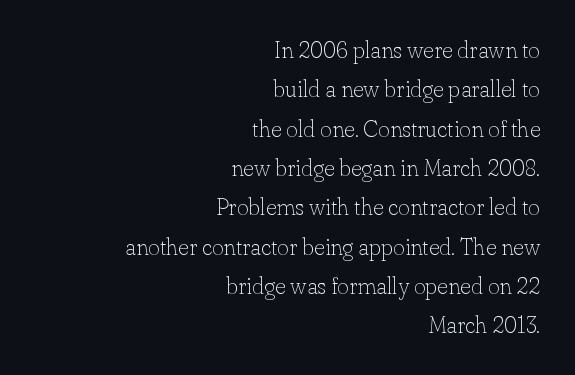
{"italic": "no", "bold": "no", "underline": "no", "align": "right", "line_spacing_ratio": 1.71, "letter_spacing": "normal", "letter_spacing_em": 0.0, "glyph_px": 23}
